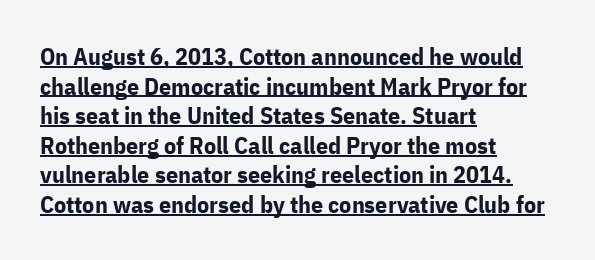
The image shows 24 px bold type, upright; set left-aligned, line spacing 1.23x, normal letter spacing, underlined.
